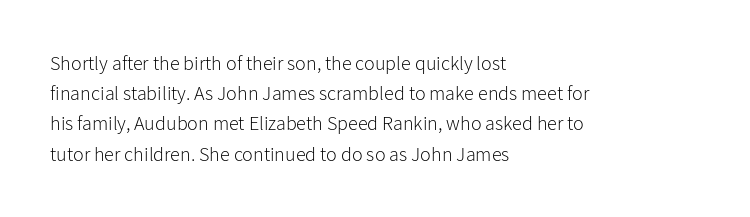
{"italic": "no", "bold": "no", "underline": "no", "align": "left", "line_spacing": "normal", "line_spacing_ratio": 1.51, "letter_spacing": "normal", "letter_spacing_em": 0.0, "glyph_px": 20}
